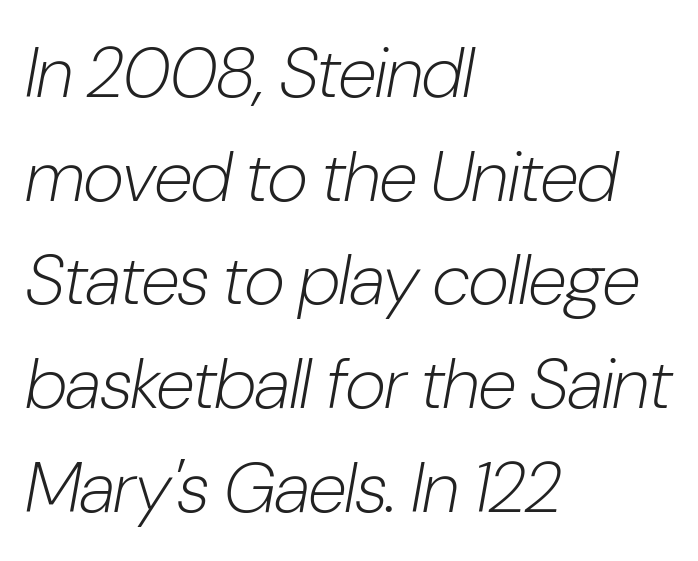
Q: Is the text bold? A: No.
Q: Is the text italic (slanted)? A: Yes, it leans right by about 10 degrees.
Q: Is the text underlined? A: No.
Q: How is the paragraph aligned? A: Left-aligned.
Q: Is the spacing between letters normal or unusually wide? A: Normal.
Q: Is the spacing between lines tight, normal or loose? A: Normal.
Q: Width (condensed, normal, or wide)? A: Condensed.
Q: Stroke contrast? A: Low.
Q: x-height? A: Medium.
Q: Monospaced? A: No.
